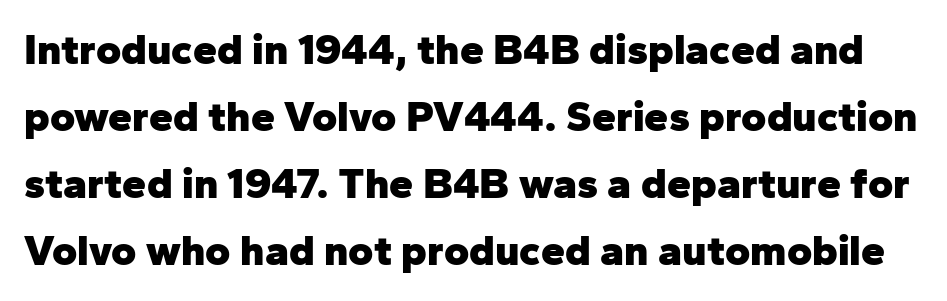
{"serif": "no", "italic": "no", "bold": "yes", "weight": "heavy", "width": "normal", "stroke_contrast": "low", "x_height": "medium", "monospaced": "no", "underline": "no", "line_spacing": "normal", "line_spacing_ratio": 1.56, "letter_spacing": "normal", "letter_spacing_em": 0.0, "glyph_px": 43}
